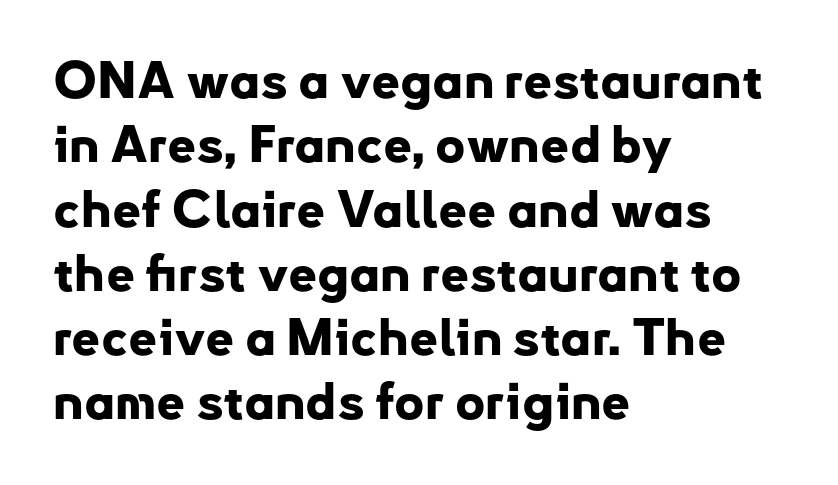
{"serif": "no", "italic": "no", "bold": "yes", "weight": "bold", "width": "normal", "stroke_contrast": "low", "x_height": "small", "monospaced": "no", "underline": "no", "align": "left", "line_spacing": "normal", "line_spacing_ratio": 1.26, "letter_spacing": "normal", "letter_spacing_em": 0.0, "glyph_px": 51}
